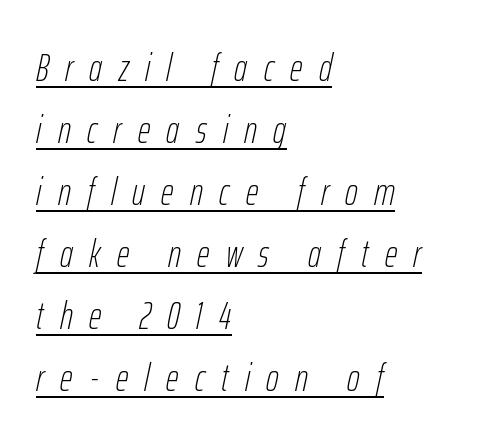
Q: Is the text bold? A: No.
Q: Is the text italic (slanted)? A: Yes, it leans right by about 12 degrees.
Q: Is the text underlined? A: Yes.
Q: How is the paragraph aligned? A: Left-aligned.
Q: Is the spacing between letters normal or unusually wide? A: Unusually wide.
Q: Is the spacing between lines tight, normal or loose? A: Normal.
Q: Width (condensed, normal, or wide)? A: Condensed.
Q: Stroke contrast? A: Low.
Q: x-height? A: Medium.
Q: Monospaced? A: No.
